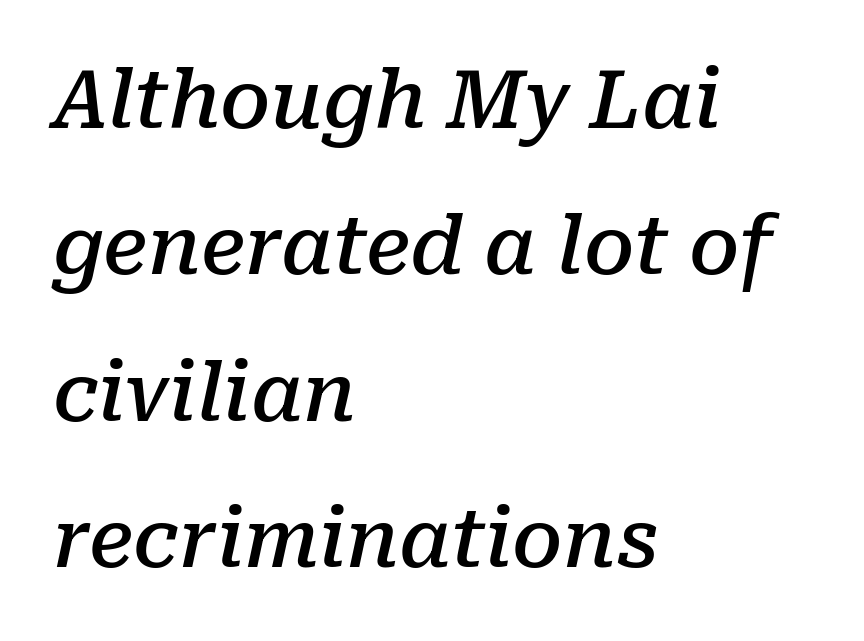
The image shows 80 px semibold serif type, italic (leaning right); set left-aligned, line spacing 1.83x, normal letter spacing, not underlined; low stroke contrast and a medium x-height.
